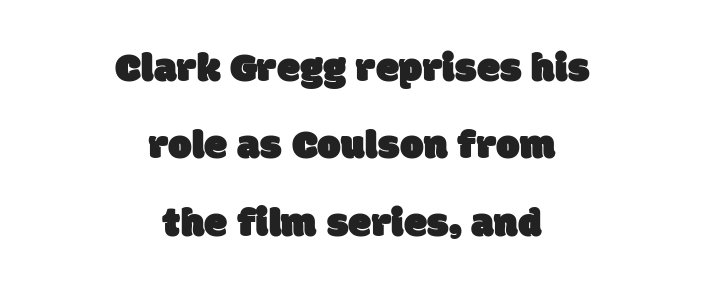
{"serif": "no", "width": "normal", "stroke_contrast": "low", "x_height": "large", "monospaced": "no", "underline": "no", "align": "center", "line_spacing_ratio": 1.84, "letter_spacing": "normal", "letter_spacing_em": 0.0, "glyph_px": 42}
